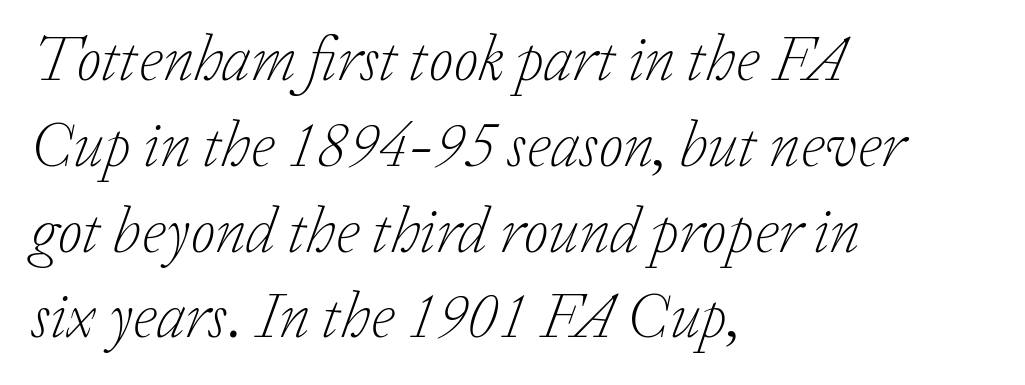
Caption: face not bold, strokes unweighted. The rendering applies a slant to the glyphs. Words float on clear page, feet unadorned. One-word summary of the alignment: left.
